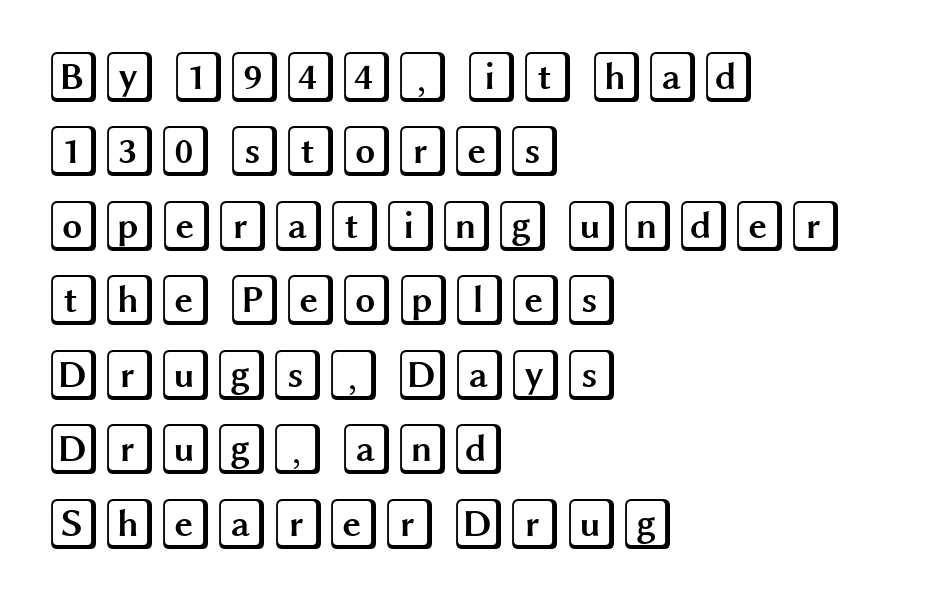
Caption: standard tracking, unaltered. The zone under the glyphs is completely vacant. Summary of vertical rhythm: regular, with standard interline spacing. This sample is left-justified, so line endings fall wherever the words run out. This is the regular roman posture of the typeface.
